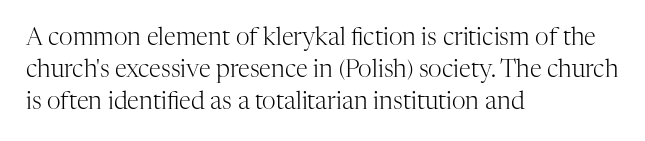
Q: Is the text bold? A: No.
Q: Is the text italic (slanted)? A: No, it is upright.
Q: Is the text underlined? A: No.
Q: How is the paragraph aligned? A: Left-aligned.
Q: Is the spacing between letters normal or unusually wide? A: Normal.
Q: Is the spacing between lines tight, normal or loose? A: Normal.
